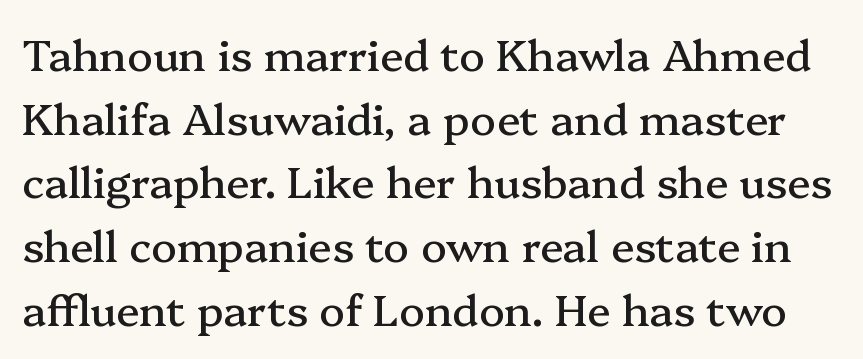
{"serif": "yes", "italic": "no", "width": "normal", "stroke_contrast": "medium", "x_height": "medium", "monospaced": "no", "underline": "no", "line_spacing": "normal", "line_spacing_ratio": 1.48, "letter_spacing": "normal", "letter_spacing_em": 0.0, "glyph_px": 43}
